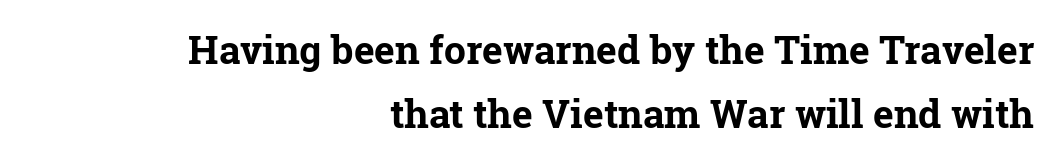
The image shows 39 px bold serif type, upright; set right-aligned, normal line spacing (1.64x), normal letter spacing, not underlined; low stroke contrast and a medium x-height.
